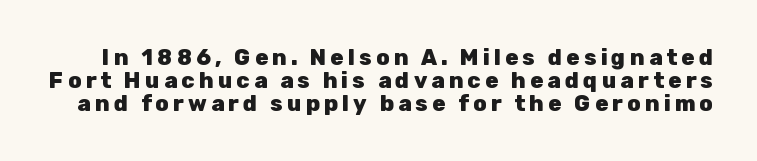
{"italic": "no", "bold": "yes", "underline": "no", "line_spacing": "tight", "line_spacing_ratio": 1.04, "glyph_px": 22}
